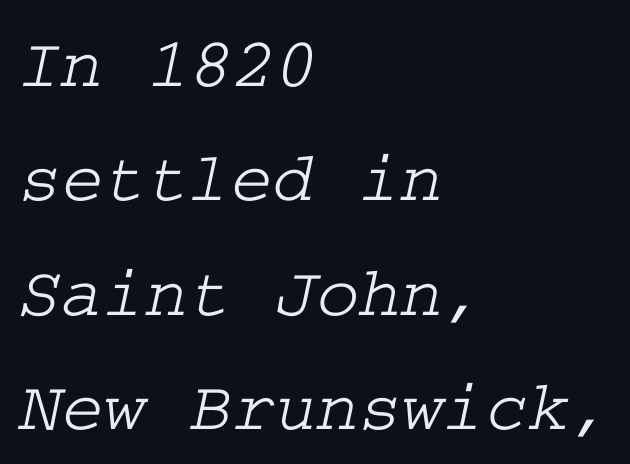
Is the block centered? No — it sits flush against the left margin. Are there feet on the stems? There are — it's a serif. The rows are spaced the way most documents space them. The passage shown has conventional tracking throughout. The string is rendered with underlining switched off.
